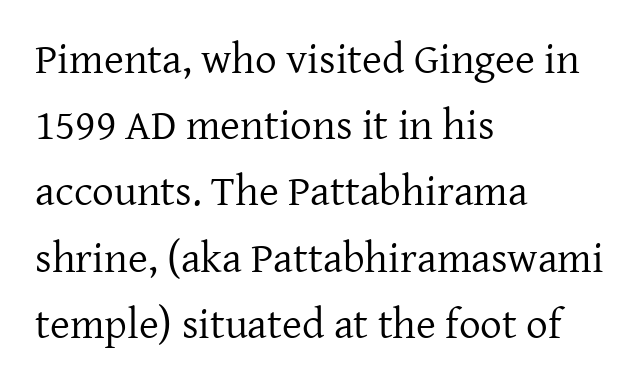
Caption: multi-line text, flush left, ragged right. Is there much room between lines? A standard amount, neither cramped nor airy. A roman cut, with each character standing at attention. How are the letters spaced? Ordinarily, with no added tracking.
